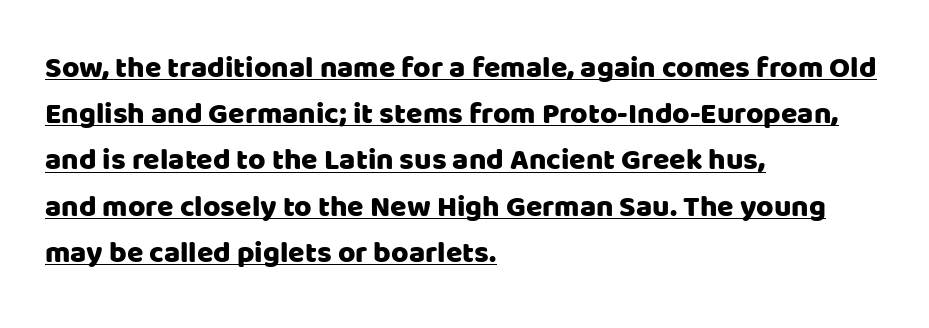
Q: Is the text italic (slanted)? A: No, it is upright.
Q: Is the typeface a serif or a sans-serif typeface? A: Sans-serif.
Q: Is the text underlined? A: Yes.
Q: How is the paragraph aligned? A: Left-aligned.
Q: Is the spacing between letters normal or unusually wide? A: Normal.
Q: Is the spacing between lines tight, normal or loose? A: Normal.
Q: Width (condensed, normal, or wide)? A: Normal.
Q: Stroke contrast? A: Low.
Q: x-height? A: Large.
Q: Monospaced? A: No.
